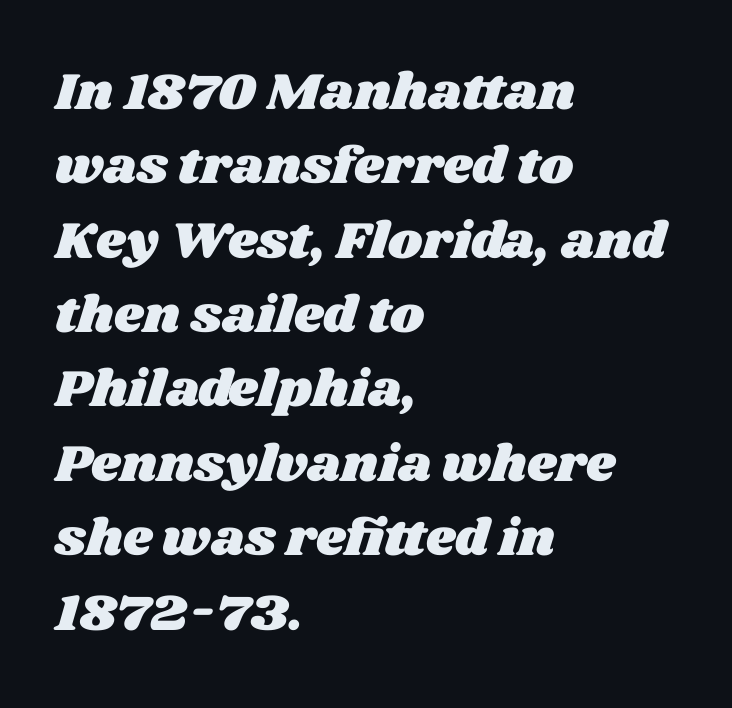
Q: Is the text underlined? A: No.
Q: How is the paragraph aligned? A: Left-aligned.
Q: Is the spacing between letters normal or unusually wide? A: Normal.
Q: Is the spacing between lines tight, normal or loose? A: Normal.
Q: Width (condensed, normal, or wide)? A: Wide.
Q: Stroke contrast? A: Medium.
Q: x-height? A: Large.
Q: Monospaced? A: No.
